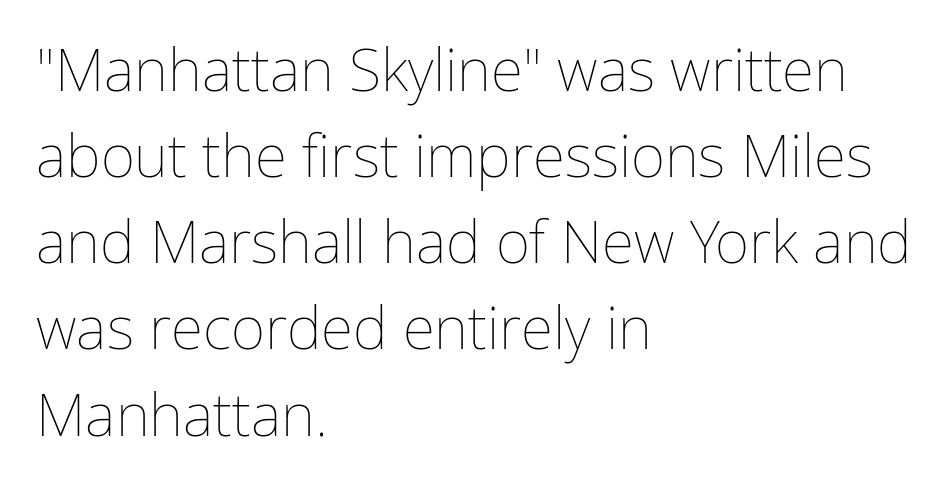
Q: Is the text bold? A: No.
Q: Is the text italic (slanted)? A: No, it is upright.
Q: Is the text underlined? A: No.
Q: How is the paragraph aligned? A: Left-aligned.
Q: Is the spacing between letters normal or unusually wide? A: Normal.
Q: Is the spacing between lines tight, normal or loose? A: Normal.
Q: Width (condensed, normal, or wide)? A: Normal.
Q: Stroke contrast? A: Low.
Q: x-height? A: Medium.
Q: Monospaced? A: No.
